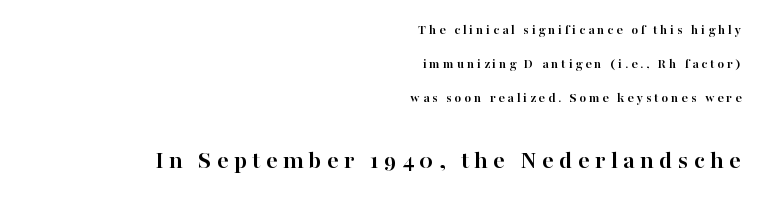
Set as a true bold cut, around the 700 mark. The lower block of text is set noticeably larger than the block above it. Compared with typical paragraphs, the rows here are farther apart. Vertical strokes here are truly vertical. How are the letters spaced? Widely, with obvious added tracking.
